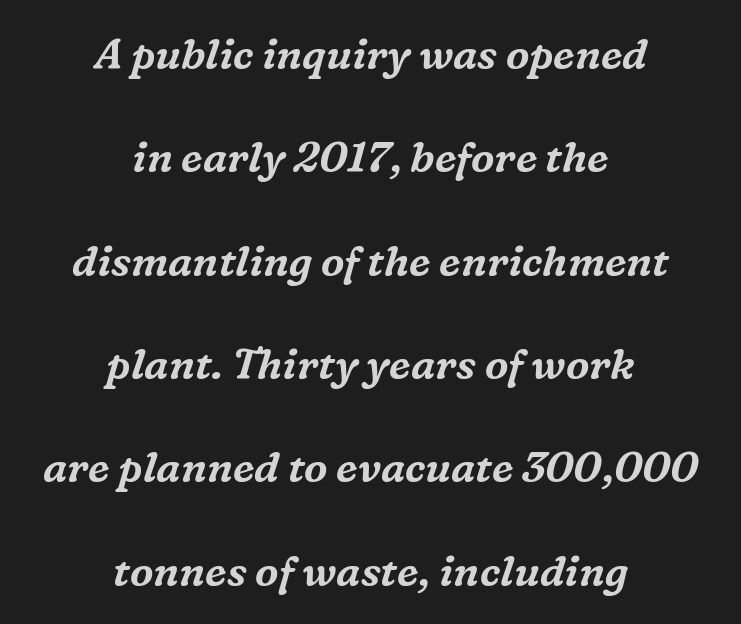
Every row of glyphs is offset so its center matches the block's center. An italicized treatment has been applied to the whole sample. The designer went with a serif here, giving each stem small feet. Character widths vary here, with narrow letters taking less room than wide ones. No word sits above an underline. Whoever set this chose breathing room over compactness in the vertical rhythm.
